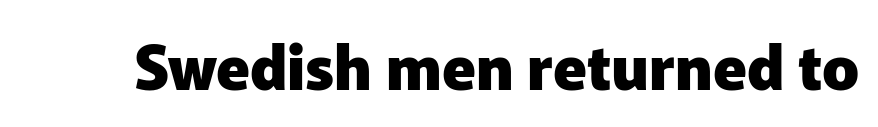
Does the weight exceed regular? Yes, all the way to bold. The passage shown is typed in a proportional face where columns would drift. Type style note: lacks serifs. Between one letter and the next there's only the usual sliver of space. The baseline area is clear. Italic? Not at all — the glyphs are vertical.
